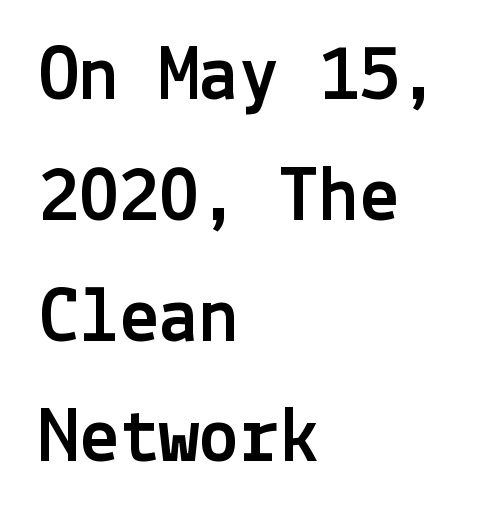
Rule under the text: the space is simply empty. Does the type have serifs? No, each stem ends abruptly. Horizontal bands of white between lines are of average thickness. Spacing between characters is what you'd get straight out of the box. Tall strokes in this sample are plumb rather than angled.
